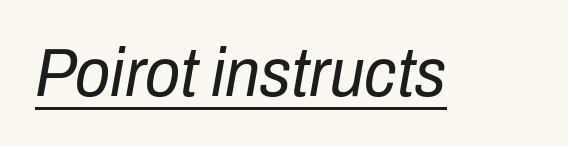
The image shows 69 px regular-weight, condensed type, italic (leaning right); set normal letter spacing, underlined; low stroke contrast and a medium x-height.
